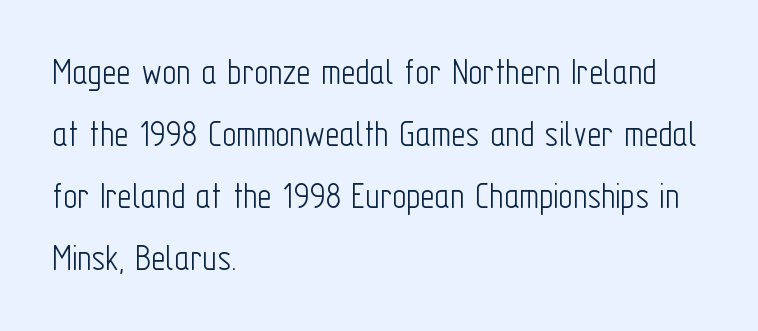
The image shows 39 px light, condensed sans-serif type, upright; set left-aligned, normal line spacing (1.59x), normal letter spacing, not underlined; low stroke contrast and a medium x-height.
